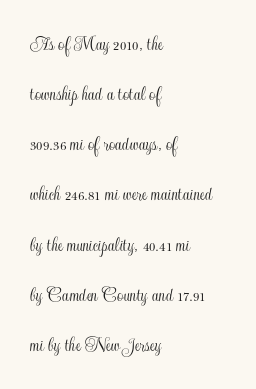
{"underline": "no", "align": "left", "line_spacing": "loose", "line_spacing_ratio": 2.28, "letter_spacing": "normal", "letter_spacing_em": 0.0, "glyph_px": 22}
